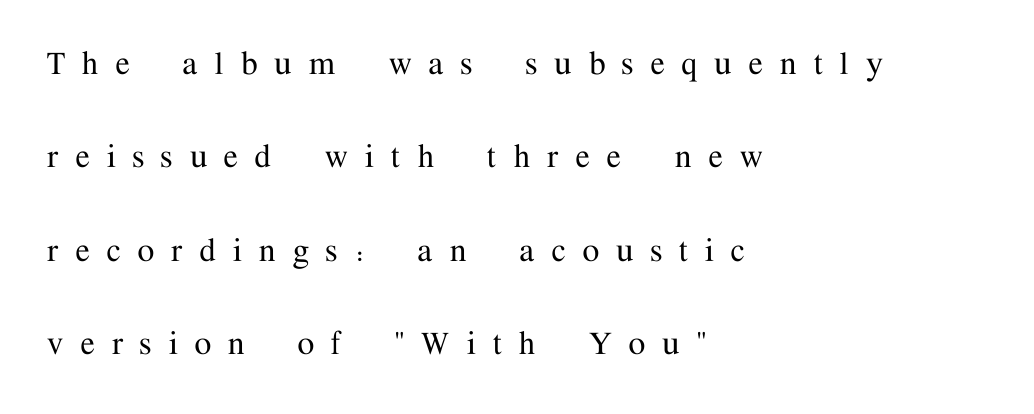
{"serif": "yes", "italic": "no", "width": "normal", "stroke_contrast": "medium", "x_height": "medium", "monospaced": "no", "underline": "no", "align": "left", "line_spacing": "loose", "line_spacing_ratio": 2.46, "letter_spacing": "wide", "letter_spacing_em": 0.46, "glyph_px": 38}
